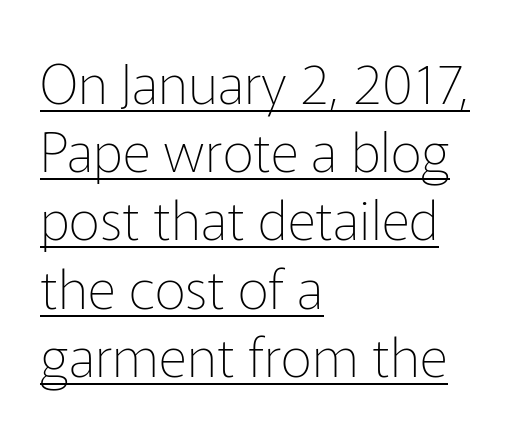
The image shows 55 px thin sans-serif type, upright; set left-aligned, line spacing 1.24x, normal letter spacing, underlined; low stroke contrast and a medium x-height.
